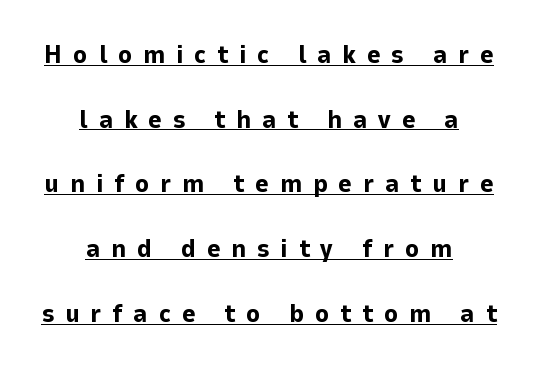
{"italic": "no", "bold": "yes", "underline": "yes", "align": "center", "line_spacing": "loose", "line_spacing_ratio": 2.49, "letter_spacing": "wide", "letter_spacing_em": 0.42, "glyph_px": 26}
